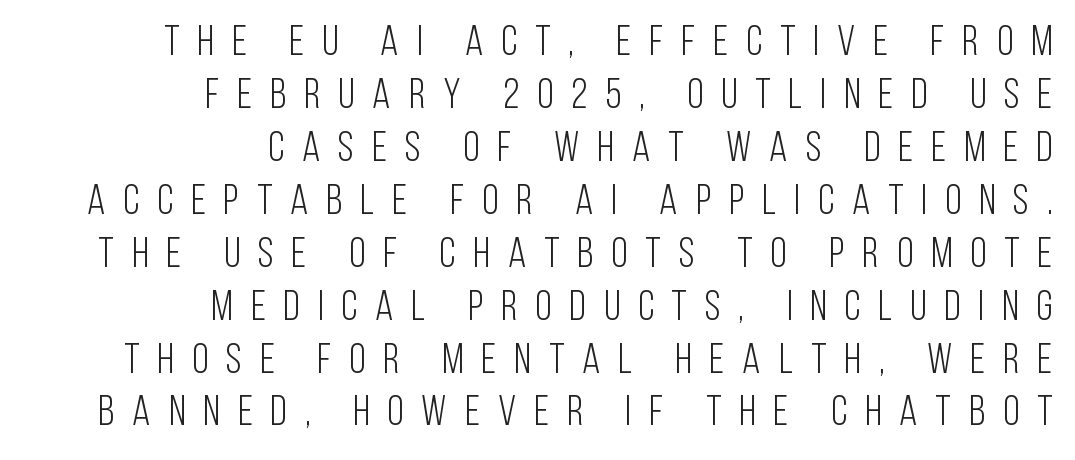
Proportional: the letters do not fall into vertical columns. Each row of text sits above clean, open space. Each letter's strokes conclude bluntly, with no projecting serifs. The rag falls on the left side of this text block. The rows are spaced the way most documents space them.
